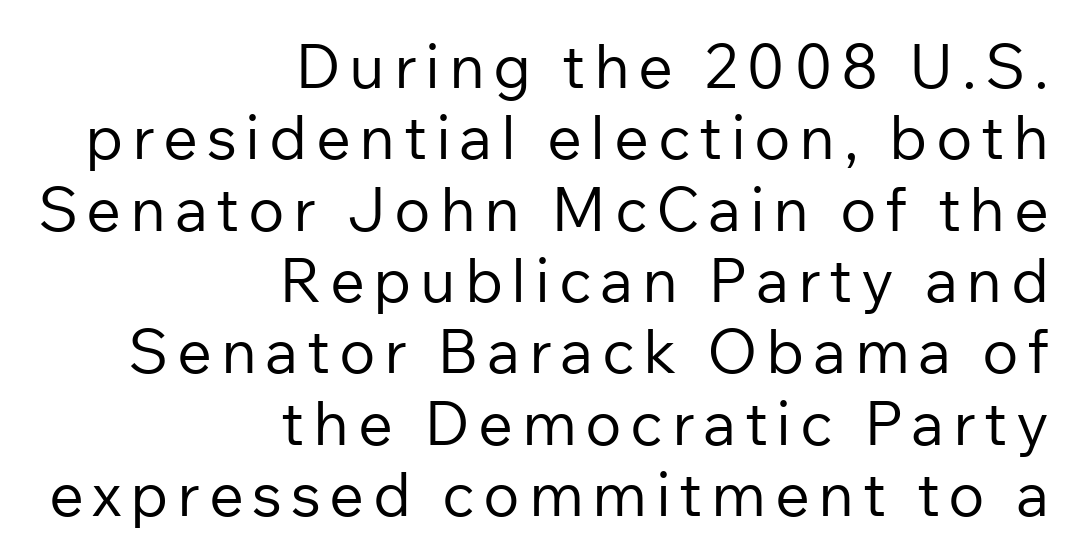
The image shows 61 px regular-weight sans-serif type, upright; set right-aligned, line spacing 1.17x, not underlined; low stroke contrast and a medium x-height.
